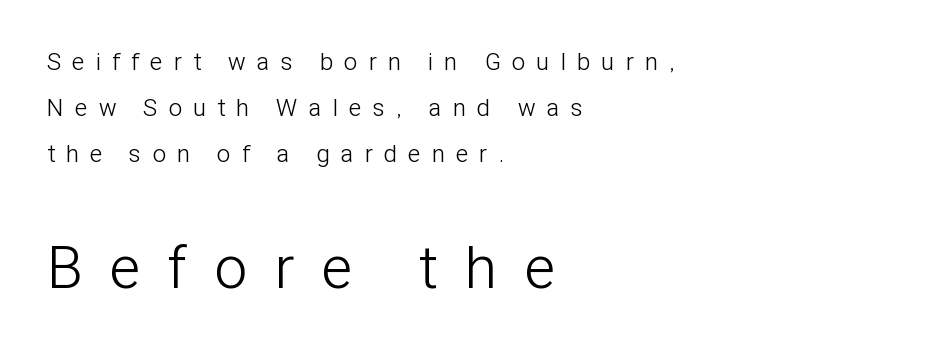
{"serif": "no", "italic": "no", "bold": "no", "weight": "light", "width": "condensed", "stroke_contrast": "low", "x_height": "medium", "monospaced": "no", "underline": "no", "align": "left", "line_spacing": "loose", "line_spacing_ratio": 1.91, "letter_spacing": "wide", "letter_spacing_em": 0.48, "larger_block": "second", "size_ratio": 2.46, "glyph_px": 59}
